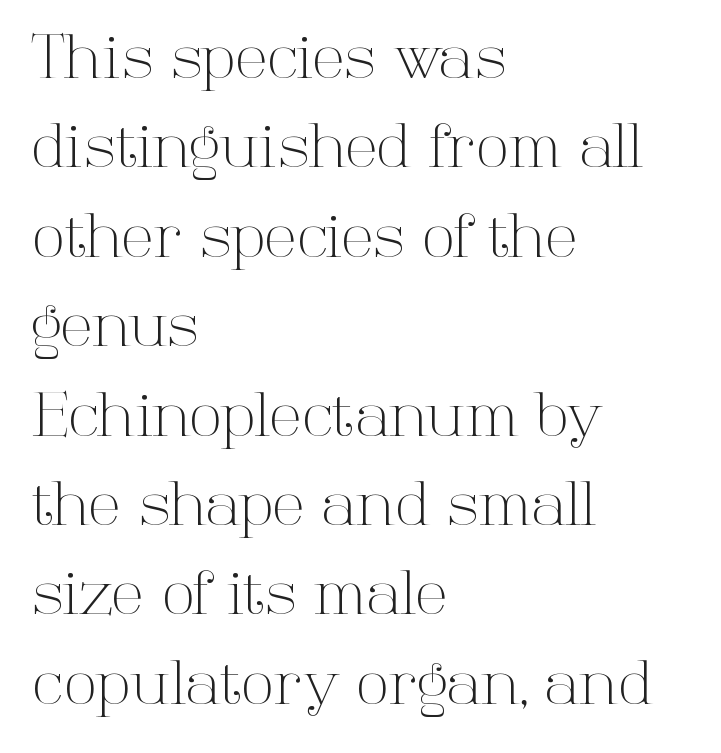
{"serif": "yes", "italic": "no", "bold": "no", "weight": "light", "width": "normal", "stroke_contrast": "high", "x_height": "medium", "monospaced": "no", "underline": "no", "align": "left", "line_spacing": "normal", "line_spacing_ratio": 1.49, "letter_spacing": "normal", "letter_spacing_em": 0.0, "glyph_px": 60}
